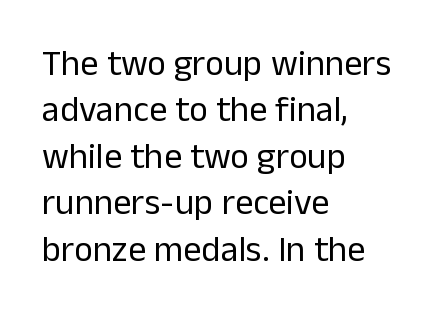
Q: Is the text bold? A: No.
Q: Is the text italic (slanted)? A: No, it is upright.
Q: Is the typeface a serif or a sans-serif typeface? A: Sans-serif.
Q: Is the text underlined? A: No.
Q: How is the paragraph aligned? A: Left-aligned.
Q: Is the spacing between letters normal or unusually wide? A: Normal.
Q: Is the spacing between lines tight, normal or loose? A: Normal.
Q: Width (condensed, normal, or wide)? A: Normal.
Q: Stroke contrast? A: Low.
Q: x-height? A: Medium.
Q: Monospaced? A: No.
